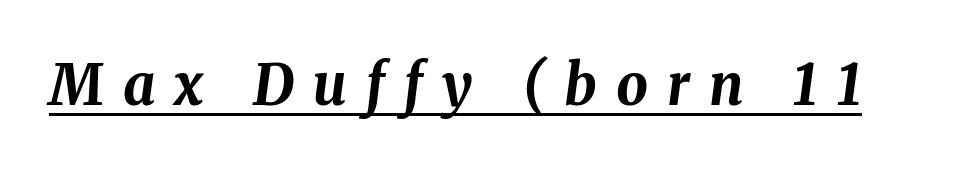
How heavy is the stroke? Heavy — this is a bold. Spacing between characters has been opened up far beyond the box default. Descenders here cross a horizontal rule under the line. Do the characters align in a grid? No, the font is proportional. Does the lettering tilt? It does — this is italic.
